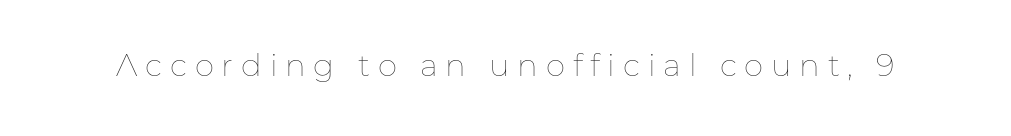
Display-style spreading of the glyphs; the letterfit is very open. Is this a fixed-width face? No — the glyphs have proportional, varying widths. The words here are not underlined. If you drew a line through each stem, it would be perfectly vertical.
